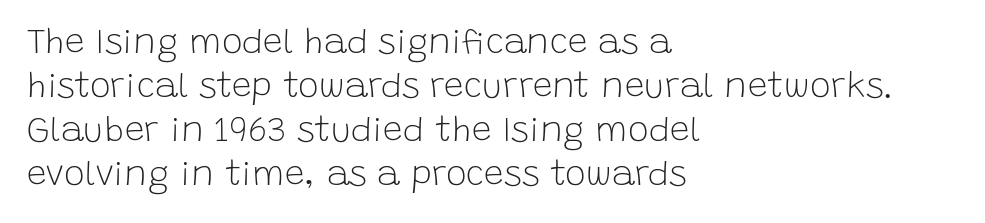
The image shows 35 px light sans-serif type, upright; set left-aligned, normal line spacing (1.26x), normal letter spacing, not underlined; low stroke contrast and a large x-height.
